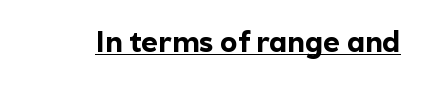
The image shows 29 px bold sans-serif type, upright; set normal letter spacing, underlined; a medium x-height.
